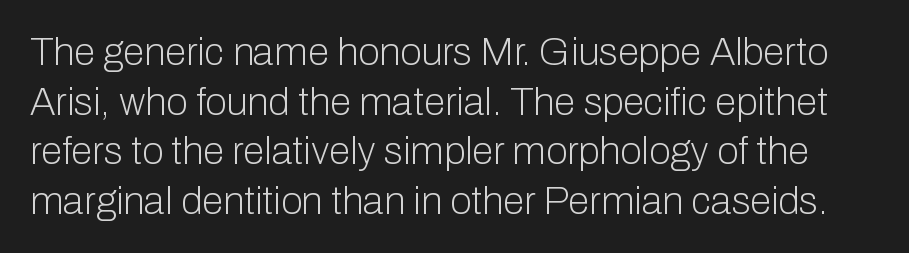
The rendering shows plain stroke endings on the letterforms — a sans-serif design. A quiet, ordinary-to-light weight characterises the typeface. The line texture is even and compact thanks to regular tracking. A typesetter would mark this as roman, not italic. Leading matches the norm, producing a regular column.
